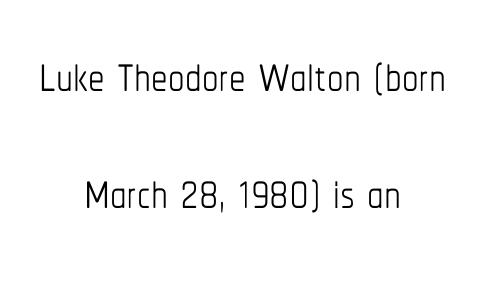
The image shows 66 px thin, condensed type, upright; set centered, line spacing 1.77x, normal letter spacing, not underlined; low stroke contrast and a medium x-height.
